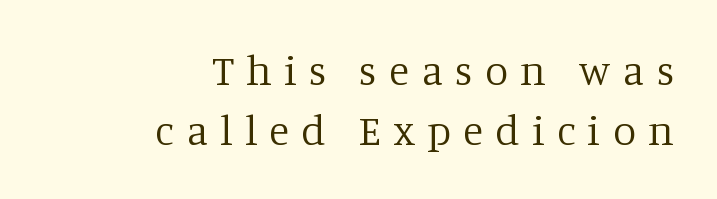
The image shows 42 px regular-weight serif type, upright; set right-aligned, normal line spacing (1.43x), unusually wide letter spacing (+0.29 em), not underlined; low stroke contrast and a large x-height.
